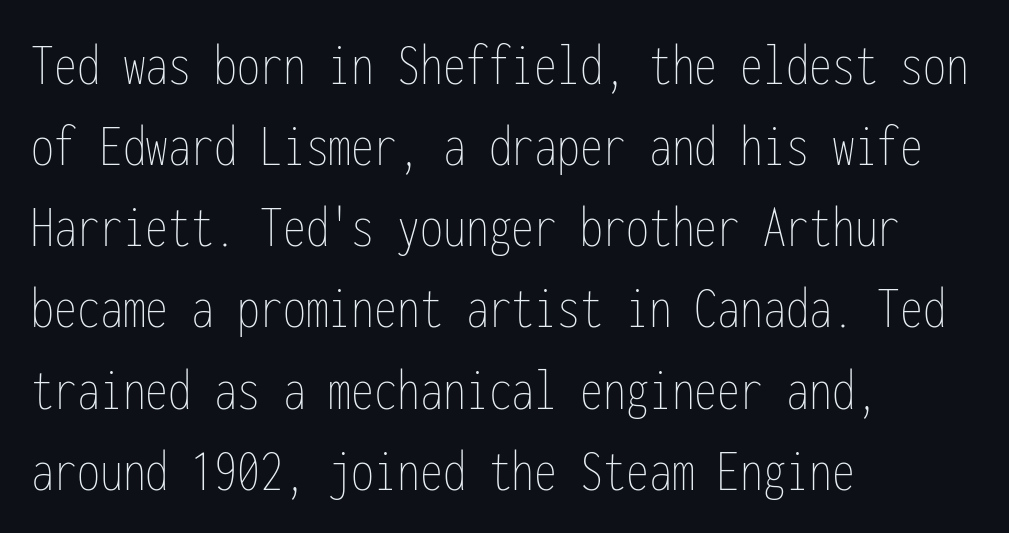
{"italic": "no", "bold": "no", "weight": "thin", "width": "condensed", "stroke_contrast": "low", "x_height": "medium", "monospaced": "yes", "underline": "no", "align": "left", "line_spacing": "normal", "line_spacing_ratio": 1.33, "letter_spacing": "normal", "letter_spacing_em": 0.0, "glyph_px": 61}
